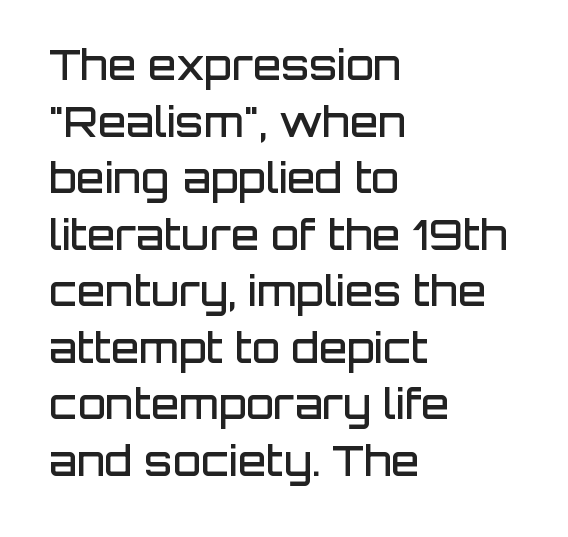
The image shows 41 px semibold sans-serif type, upright; set left-aligned, normal line spacing (1.38x), normal letter spacing, not underlined; low stroke contrast and a large x-height.
